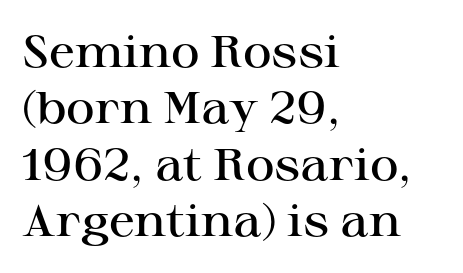
{"serif": "yes", "italic": "no", "bold": "semi", "weight": "semibold", "width": "wide", "stroke_contrast": "high", "x_height": "medium", "monospaced": "no", "underline": "no", "align": "left", "line_spacing": "normal", "line_spacing_ratio": 1.28, "letter_spacing": "normal", "letter_spacing_em": 0.0, "glyph_px": 44}
